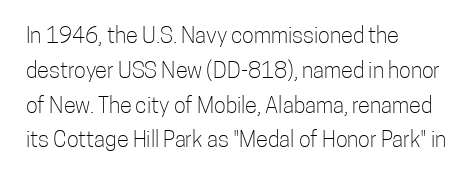
The image shows 22 px text type, upright; set left-aligned, normal line spacing (1.58x), normal letter spacing, not underlined.
